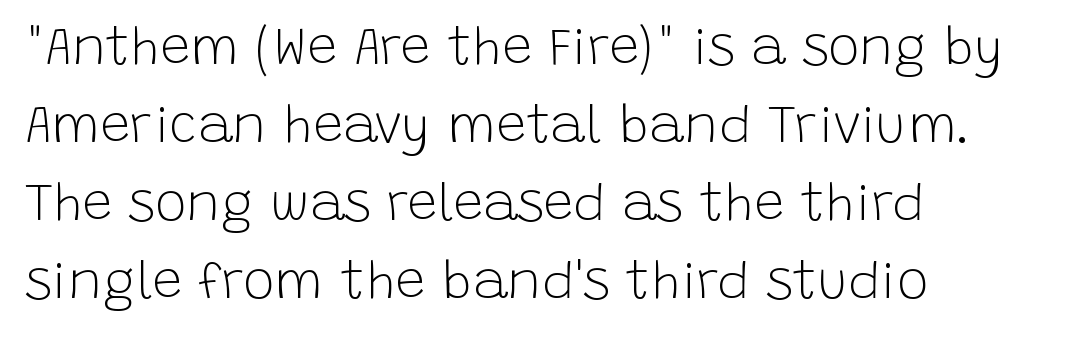
The image shows 53 px light sans-serif type, upright; set left-aligned, normal line spacing (1.47x), normal letter spacing, not underlined; low stroke contrast and a large x-height.
